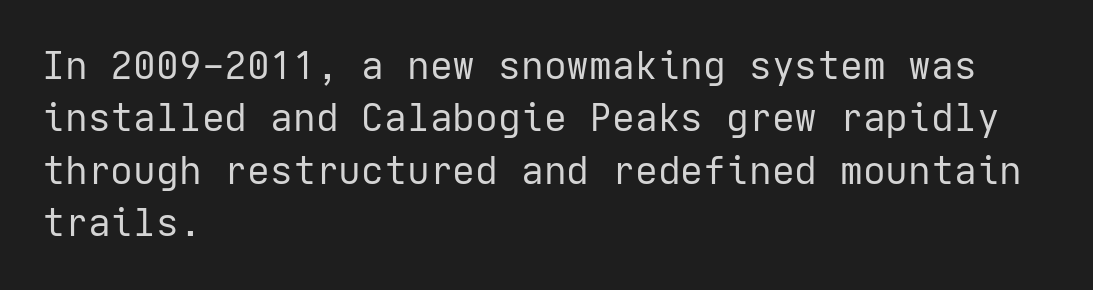
{"serif": "no", "italic": "no", "bold": "no", "weight": "regular", "width": "normal", "stroke_contrast": "low", "x_height": "medium", "underline": "no", "align": "left", "line_spacing": "normal", "line_spacing_ratio": 1.38, "letter_spacing": "normal", "letter_spacing_em": 0.0, "glyph_px": 38}
